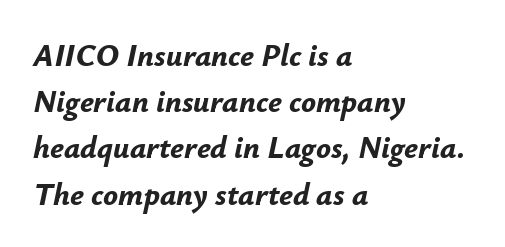
{"italic": "yes", "lean": "right", "slant_degrees": 12, "bold": "yes", "weight": "bold", "width": "normal", "stroke_contrast": "low", "x_height": "small", "monospaced": "no", "underline": "no", "align": "left", "line_spacing": "normal", "line_spacing_ratio": 1.49, "letter_spacing": "normal", "letter_spacing_em": 0.0, "glyph_px": 31}
